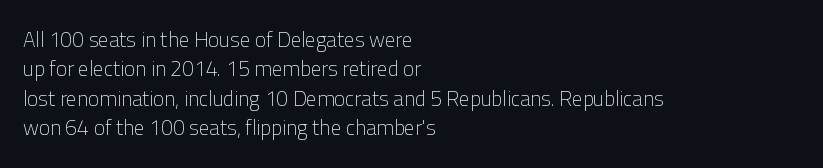
Q: Is the text bold? A: No.
Q: Is the text italic (slanted)? A: No, it is upright.
Q: Is the text underlined? A: No.
Q: How is the paragraph aligned? A: Left-aligned.
Q: Is the spacing between letters normal or unusually wide? A: Normal.
Q: Is the spacing between lines tight, normal or loose? A: Normal.
